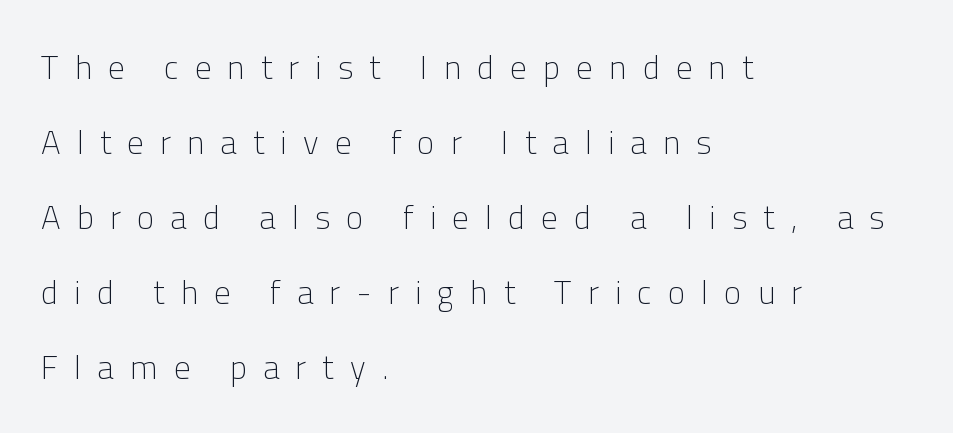
{"serif": "no", "italic": "no", "bold": "no", "weight": "light", "width": "normal", "stroke_contrast": "low", "x_height": "medium", "monospaced": "no", "underline": "no", "align": "left", "line_spacing": "loose", "line_spacing_ratio": 2.27, "letter_spacing": "wide", "letter_spacing_em": 0.49, "glyph_px": 33}
